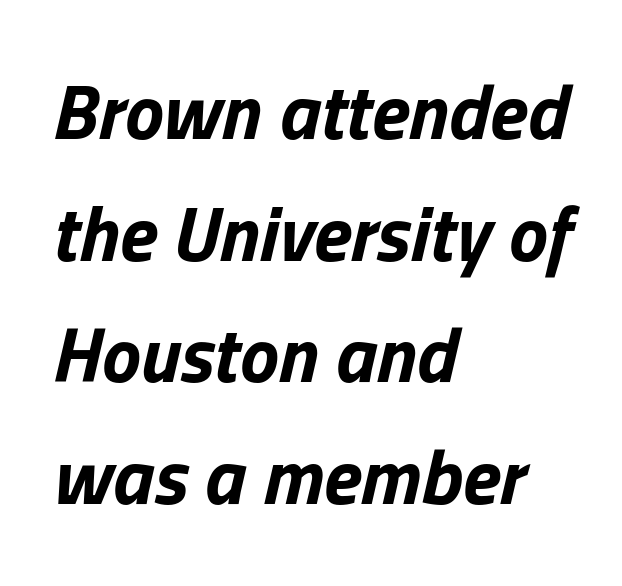
Notice how the passage keeps a crisp vertical edge on the left only. This rendering leaves character spacing at its baseline value. Every letter is thick-stroked: bold, no question. The zone under the glyphs is completely vacant. Think of a printed novel: that variable character pitch is what you see here. Italic? Definitely — the glyphs are oblique.
